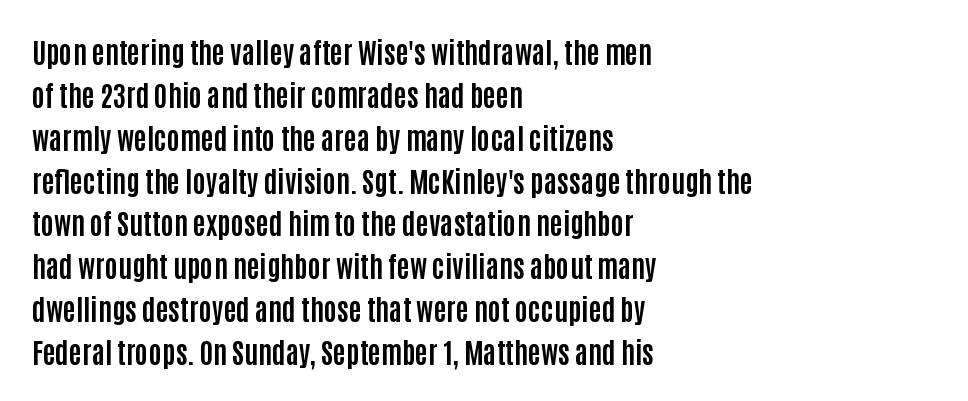
Heft: maximum for text — a bold. Posture: vertical. A sans-serif font was chosen for this passage. Each row of text sits above clean, open space. The compositor pushed each line to the left boundary.
